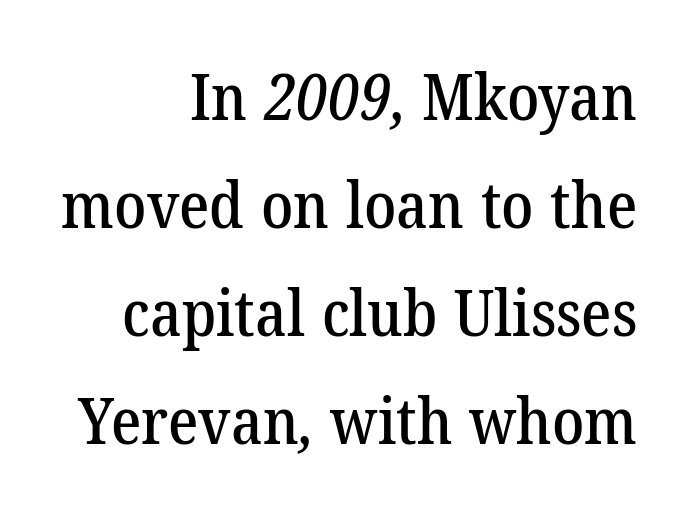
{"serif": "yes", "width": "normal", "stroke_contrast": "low", "x_height": "medium", "monospaced": "no", "underline": "no", "align": "right", "line_spacing": "normal", "line_spacing_ratio": 1.69, "letter_spacing": "normal", "letter_spacing_em": 0.0, "glyph_px": 64}
